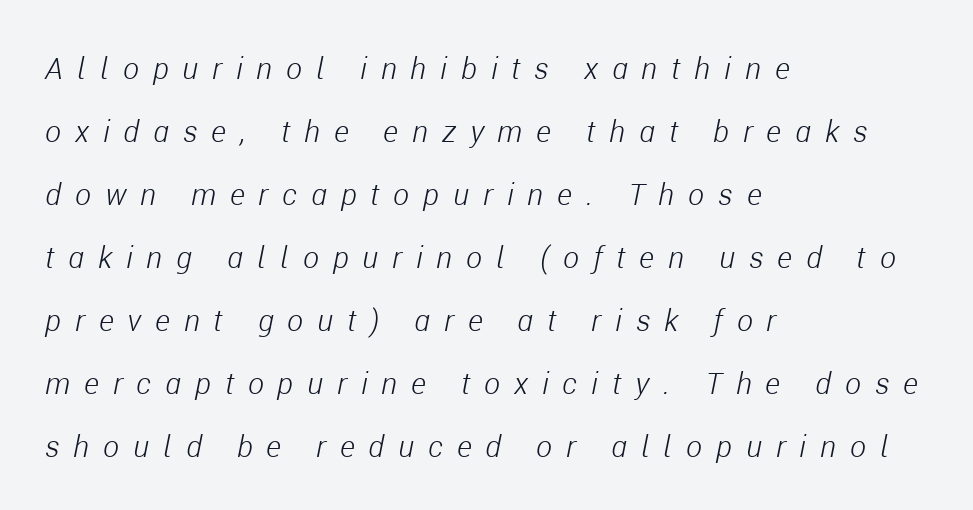
Q: Is the text bold? A: No.
Q: Is the text italic (slanted)? A: Yes, it leans right by about 11 degrees.
Q: Is the text underlined? A: No.
Q: How is the paragraph aligned? A: Left-aligned.
Q: Is the spacing between letters normal or unusually wide? A: Unusually wide.
Q: Is the spacing between lines tight, normal or loose? A: Loose.
Q: Width (condensed, normal, or wide)? A: Condensed.
Q: Stroke contrast? A: Low.
Q: x-height? A: Medium.
Q: Monospaced? A: No.
